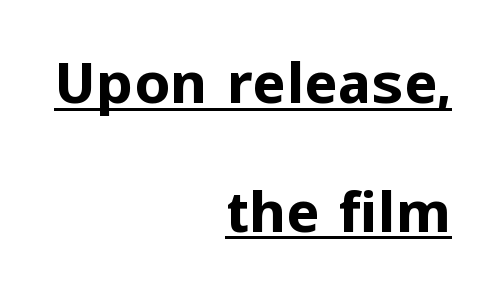
Q: Is the text bold? A: Yes.
Q: Is the text italic (slanted)? A: No, it is upright.
Q: Is the typeface a serif or a sans-serif typeface? A: Sans-serif.
Q: Is the text underlined? A: Yes.
Q: How is the paragraph aligned? A: Right-aligned.
Q: Is the spacing between letters normal or unusually wide? A: Normal.
Q: Is the spacing between lines tight, normal or loose? A: Loose.
Q: Width (condensed, normal, or wide)? A: Normal.
Q: Stroke contrast? A: Low.
Q: x-height? A: Medium.
Q: Monospaced? A: No.
